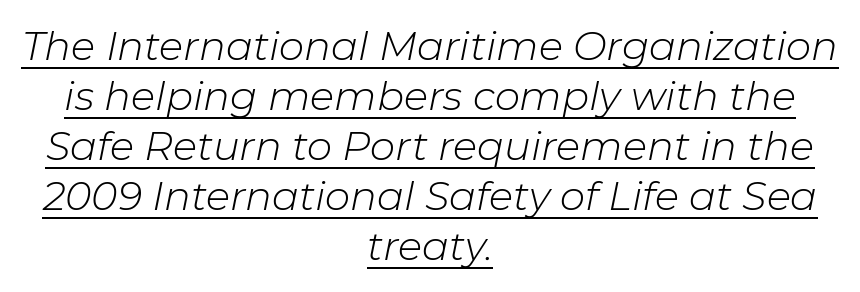
{"italic": "yes", "lean": "right", "slant_degrees": 11, "bold": "no", "weight": "light", "width": "normal", "stroke_contrast": "low", "x_height": "medium", "monospaced": "no", "underline": "yes", "align": "center", "line_spacing": "normal", "line_spacing_ratio": 1.25, "letter_spacing": "normal", "letter_spacing_em": 0.0, "glyph_px": 40}
